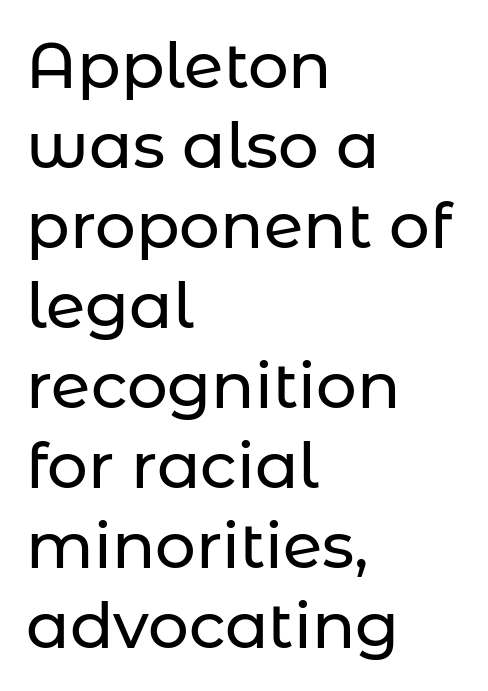
Q: Is the text italic (slanted)? A: No, it is upright.
Q: Is the typeface a serif or a sans-serif typeface? A: Sans-serif.
Q: Is the text underlined? A: No.
Q: How is the paragraph aligned? A: Left-aligned.
Q: Is the spacing between letters normal or unusually wide? A: Normal.
Q: Is the spacing between lines tight, normal or loose? A: Normal.
Q: Width (condensed, normal, or wide)? A: Normal.
Q: Stroke contrast? A: Low.
Q: x-height? A: Medium.
Q: Monospaced? A: No.
